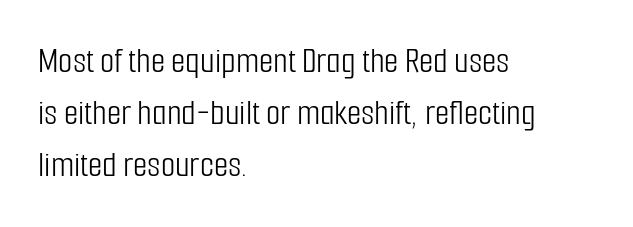
Q: Is the text bold? A: No.
Q: Is the text italic (slanted)? A: No, it is upright.
Q: Is the typeface a serif or a sans-serif typeface? A: Sans-serif.
Q: Is the text underlined? A: No.
Q: How is the paragraph aligned? A: Left-aligned.
Q: Is the spacing between letters normal or unusually wide? A: Normal.
Q: Is the spacing between lines tight, normal or loose? A: Normal.
Q: Width (condensed, normal, or wide)? A: Condensed.
Q: Stroke contrast? A: Low.
Q: x-height? A: Medium.
Q: Monospaced? A: No.
